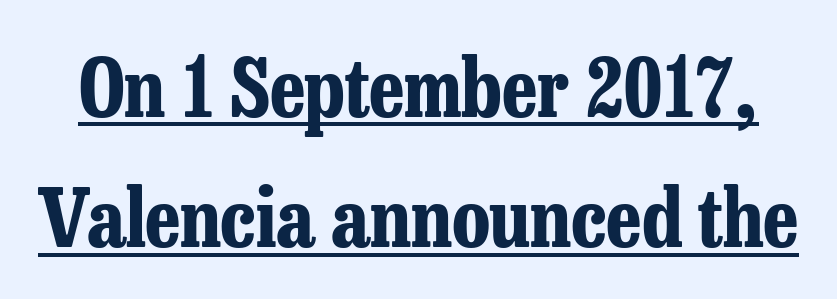
Q: Is the text bold? A: Yes.
Q: Is the text italic (slanted)? A: No, it is upright.
Q: Is the typeface a serif or a sans-serif typeface? A: Serif.
Q: Is the text underlined? A: Yes.
Q: Is the spacing between letters normal or unusually wide? A: Normal.
Q: Is the spacing between lines tight, normal or loose? A: Normal.
Q: Width (condensed, normal, or wide)? A: Condensed.
Q: Stroke contrast? A: Low.
Q: x-height? A: Medium.
Q: Monospaced? A: No.
